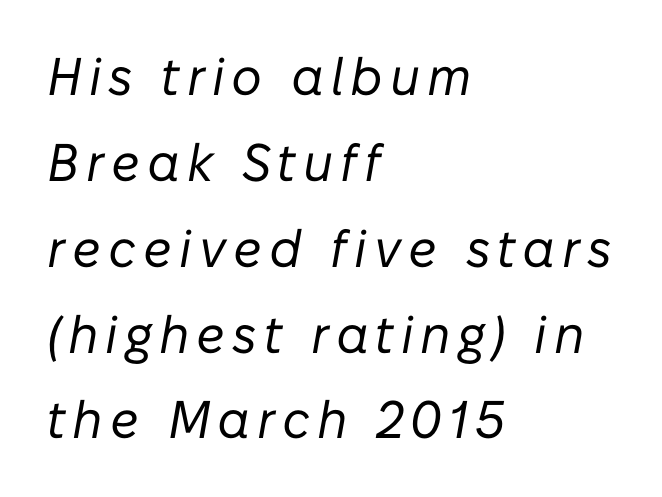
{"italic": "yes", "lean": "right", "slant_degrees": 10, "bold": "no", "weight": "regular", "width": "normal", "stroke_contrast": "low", "x_height": "medium", "monospaced": "no", "underline": "no", "align": "left", "line_spacing": "normal", "line_spacing_ratio": 1.62, "glyph_px": 53}
